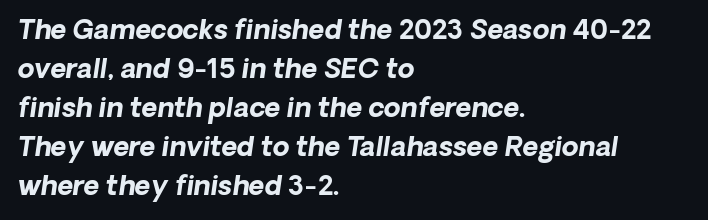
{"bold": "yes", "underline": "no", "align": "left", "line_spacing": "normal", "line_spacing_ratio": 1.44, "letter_spacing": "normal", "letter_spacing_em": 0.0, "glyph_px": 27}
